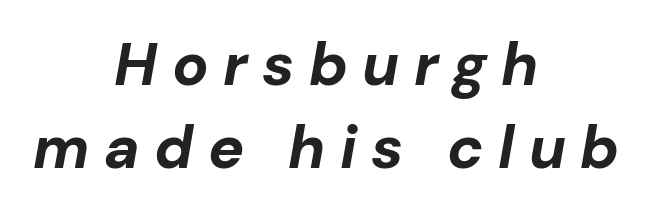
The image shows 60 px bold type, italic (leaning right); set centered, normal line spacing (1.39x), unusually wide letter spacing (+0.24 em), not underlined; low stroke contrast and a medium x-height.
